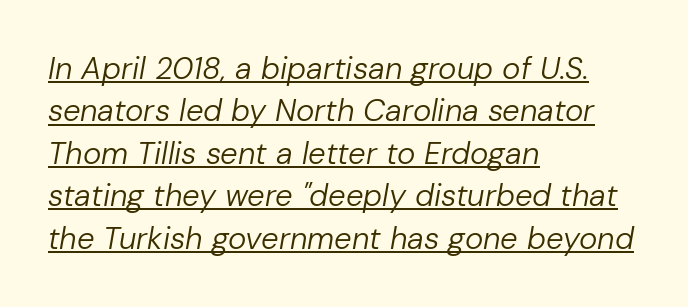
The image shows 31 px regular-weight type, italic (leaning right); set left-aligned, normal line spacing (1.37x), normal letter spacing, underlined; low stroke contrast and a medium x-height.
